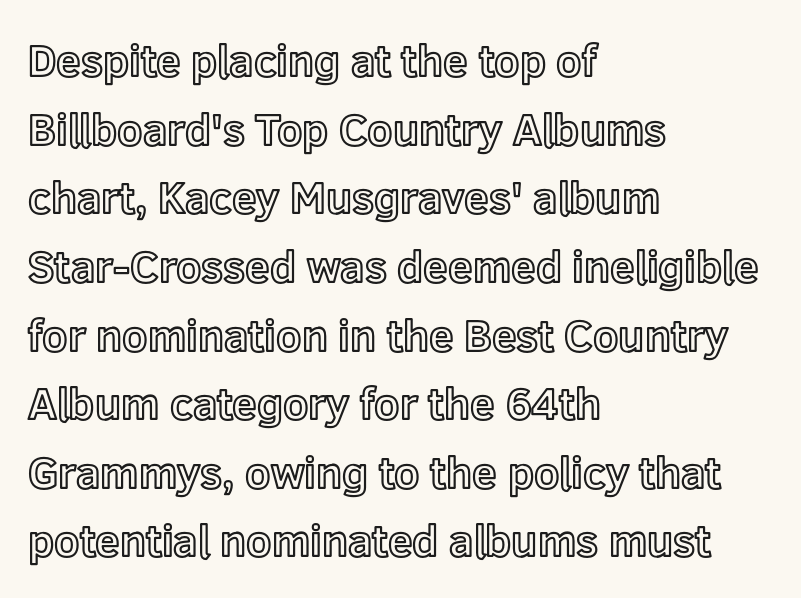
Interline gaps are of average width in this sample. Here the glyphs are tracked normally, forming tight word shapes. The type sits square on the baseline with zero lean. Note the varied advance widths — an 'i' is clearly narrower than an 'm'. Where is the straight margin? On the left.
